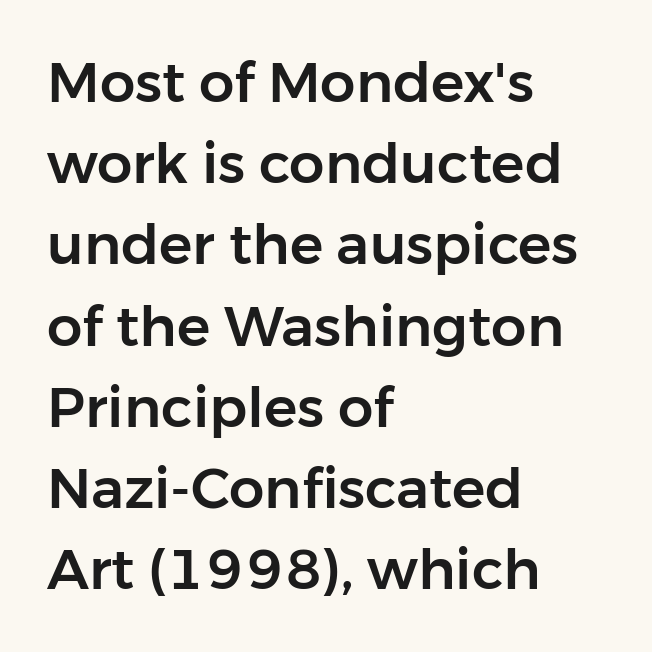
The image shows 56 px sans-serif type, upright; set left-aligned, normal line spacing (1.45x), normal letter spacing, not underlined; low stroke contrast and a medium x-height.
